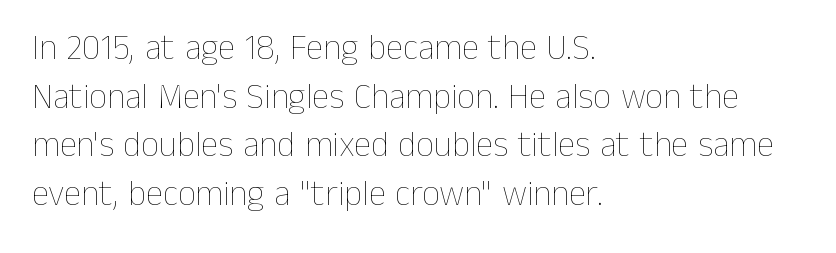
{"italic": "no", "bold": "no", "weight": "thin", "width": "normal", "stroke_contrast": "low", "x_height": "medium", "monospaced": "no", "underline": "no", "align": "left", "line_spacing": "normal", "line_spacing_ratio": 1.39, "letter_spacing": "normal", "letter_spacing_em": 0.0, "glyph_px": 35}
